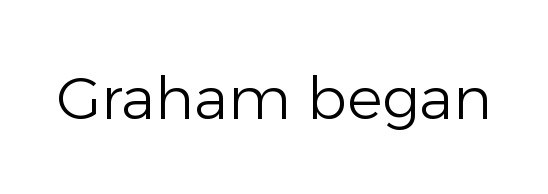
The image shows 59 px light sans-serif type, upright; set normal letter spacing, not underlined; low stroke contrast and a medium x-height.
